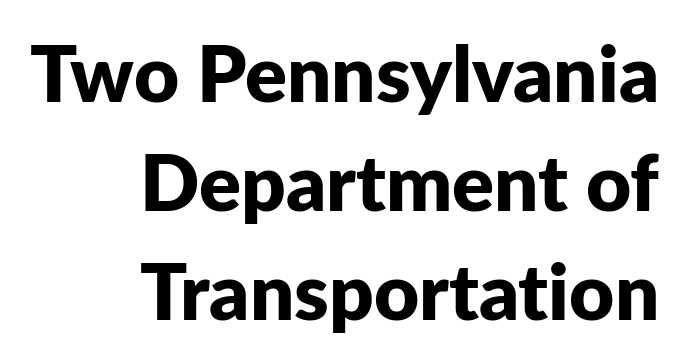
Q: Is the text bold? A: Yes.
Q: Is the text italic (slanted)? A: No, it is upright.
Q: Is the typeface a serif or a sans-serif typeface? A: Sans-serif.
Q: Is the text underlined? A: No.
Q: How is the paragraph aligned? A: Right-aligned.
Q: Is the spacing between letters normal or unusually wide? A: Normal.
Q: Is the spacing between lines tight, normal or loose? A: Normal.
Q: Width (condensed, normal, or wide)? A: Normal.
Q: Stroke contrast? A: Low.
Q: x-height? A: Medium.
Q: Monospaced? A: No.
